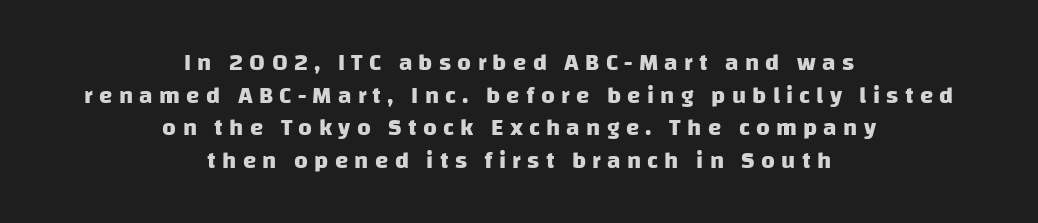
The image shows 24 px bold type; set centered, normal line spacing (1.36x), unusually wide letter spacing (+0.26 em), not underlined.
